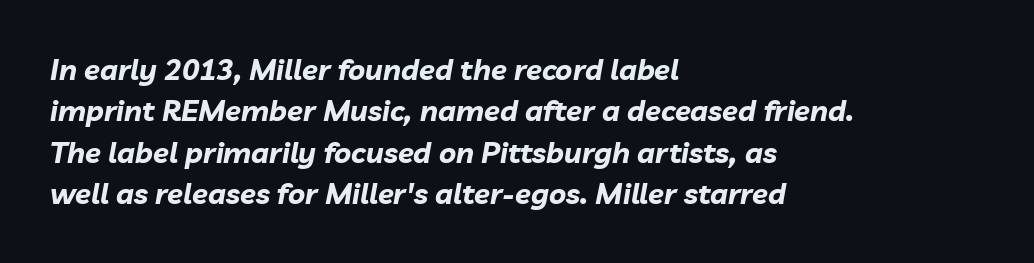
{"italic": "yes", "lean": "right", "slant_degrees": 10, "bold": "yes", "weight": "bold", "width": "normal", "stroke_contrast": "low", "x_height": "medium", "monospaced": "no", "underline": "no", "align": "left", "line_spacing": "normal", "line_spacing_ratio": 1.43, "letter_spacing": "normal", "letter_spacing_em": 0.0, "glyph_px": 29}
